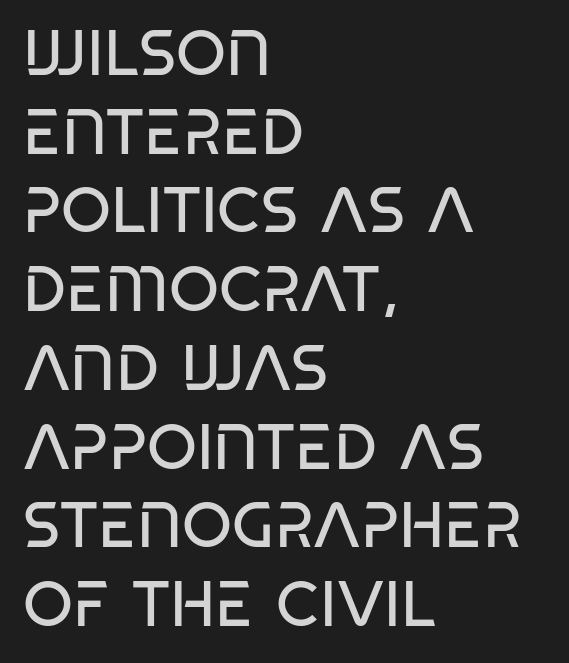
Q: Is the text bold? A: No.
Q: Is the typeface a serif or a sans-serif typeface? A: Sans-serif.
Q: Is the text underlined? A: No.
Q: How is the paragraph aligned? A: Left-aligned.
Q: Is the spacing between letters normal or unusually wide? A: Normal.
Q: Width (condensed, normal, or wide)? A: Condensed.
Q: Stroke contrast? A: Low.
Q: x-height? A: Large.
Q: Monospaced? A: No.
